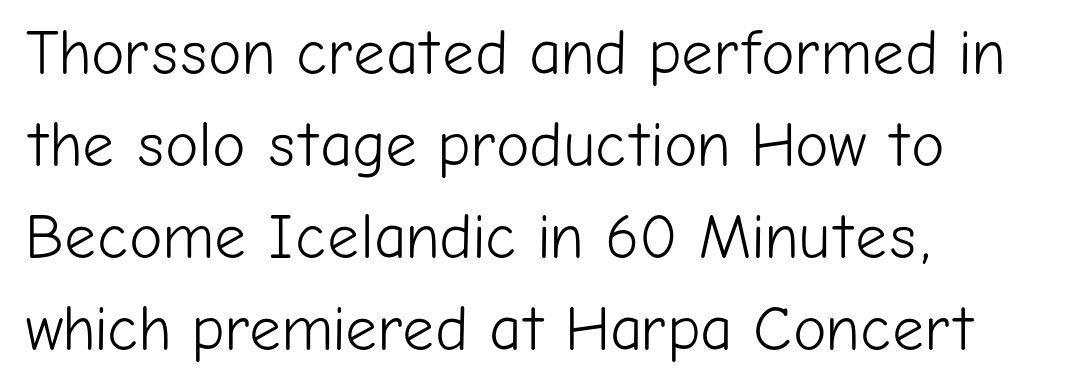
The image shows 63 px light sans-serif type, upright; set left-aligned, normal line spacing (1.46x), normal letter spacing, not underlined; low stroke contrast and a medium x-height.
